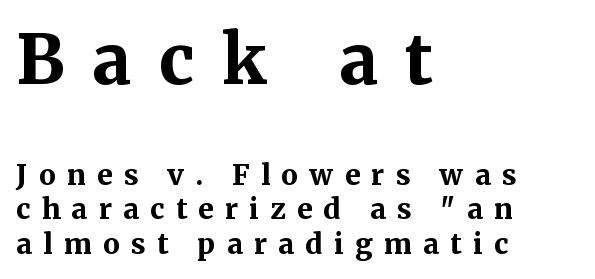
Typesetter's note — upper block bumped up in size, lower block left smaller. Each glyph is drawn with heavy, bold strokes. A typesetter would mark this as roman, not italic. The area under the type is left untouched.
